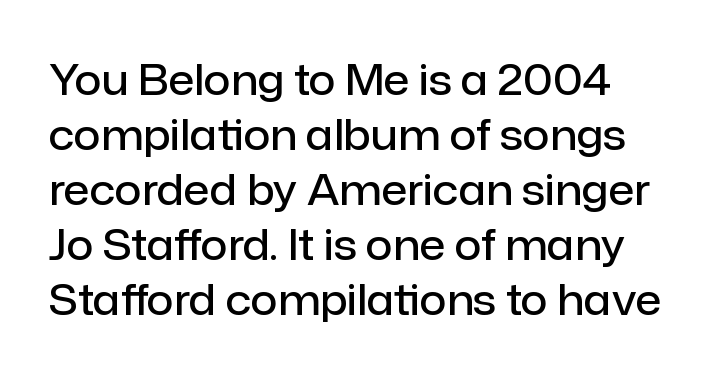
Q: Is the text bold? A: Semi-bold.
Q: Is the text italic (slanted)? A: No, it is upright.
Q: Is the typeface a serif or a sans-serif typeface? A: Sans-serif.
Q: Is the text underlined? A: No.
Q: Is the spacing between letters normal or unusually wide? A: Normal.
Q: Is the spacing between lines tight, normal or loose? A: Normal.
Q: Width (condensed, normal, or wide)? A: Normal.
Q: Stroke contrast? A: Low.
Q: x-height? A: Medium.
Q: Monospaced? A: No.
